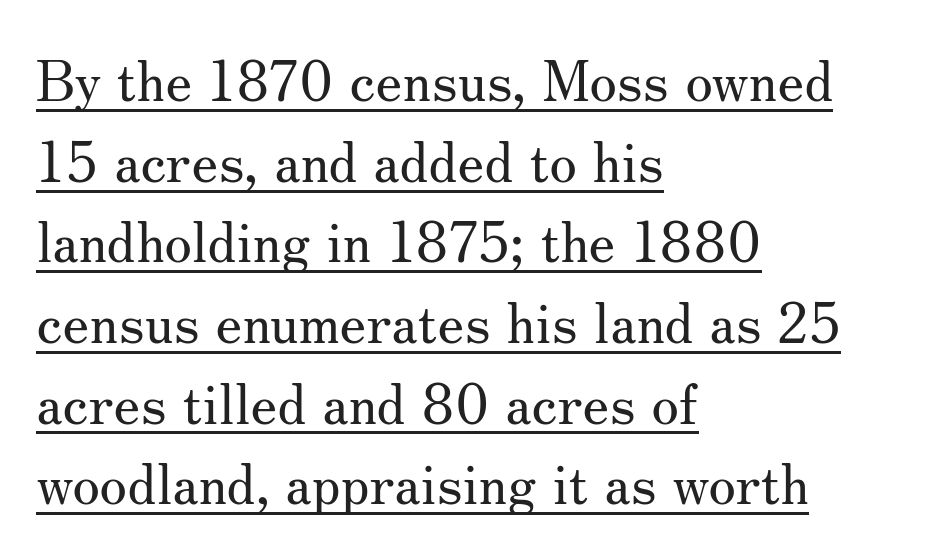
The rag falls on the right side of this text block. Has an underline been added? It has. The typeface chosen for these lines features serifs. Posture: upright roman. Vertical spacing — default.
